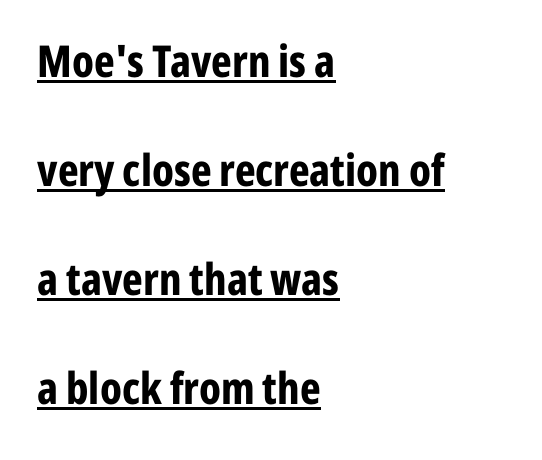
Q: Is the text bold? A: Yes.
Q: Is the text italic (slanted)? A: No, it is upright.
Q: Is the typeface a serif or a sans-serif typeface? A: Sans-serif.
Q: Is the text underlined? A: Yes.
Q: How is the paragraph aligned? A: Left-aligned.
Q: Is the spacing between letters normal or unusually wide? A: Normal.
Q: Is the spacing between lines tight, normal or loose? A: Loose.
Q: Width (condensed, normal, or wide)? A: Condensed.
Q: Stroke contrast? A: Low.
Q: x-height? A: Medium.
Q: Monospaced? A: No.
